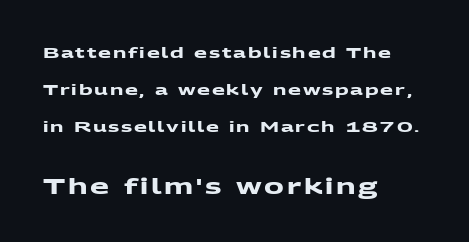
Q: Is the text bold? A: Yes.
Q: Is the text underlined? A: No.
Q: How is the paragraph aligned? A: Left-aligned.
Q: Is the spacing between lines tight, normal or loose? A: Loose.
Q: Which block of text is set in a larger size, the first (top) or the second (bottom)? A: The second (bottom) one.
